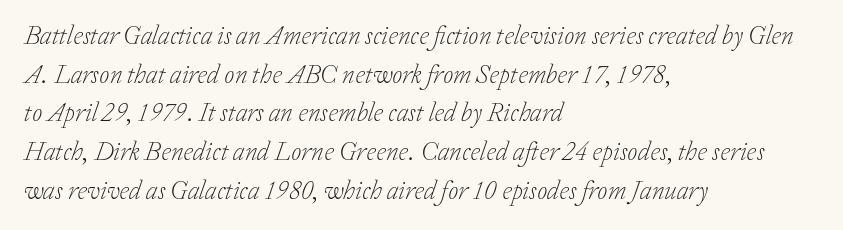
{"italic": "yes", "lean": "right", "slant_degrees": 20, "bold": "no", "underline": "no", "align": "left", "line_spacing": "normal", "line_spacing_ratio": 1.49, "letter_spacing": "normal", "letter_spacing_em": 0.0, "glyph_px": 26}
